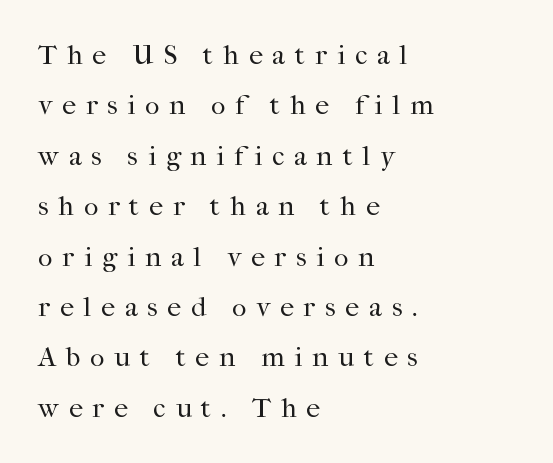
{"serif": "yes", "italic": "no", "bold": "no", "weight": "regular", "width": "normal", "stroke_contrast": "high", "x_height": "medium", "monospaced": "no", "underline": "no", "align": "left", "line_spacing_ratio": 1.8, "letter_spacing": "wide", "letter_spacing_em": 0.35, "glyph_px": 28}
